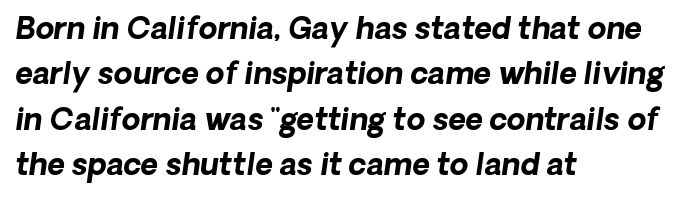
{"serif": "no", "bold": "yes", "weight": "bold", "width": "normal", "stroke_contrast": "low", "x_height": "medium", "monospaced": "no", "underline": "no", "align": "left", "line_spacing": "normal", "line_spacing_ratio": 1.51, "letter_spacing": "normal", "letter_spacing_em": 0.0, "glyph_px": 30}
